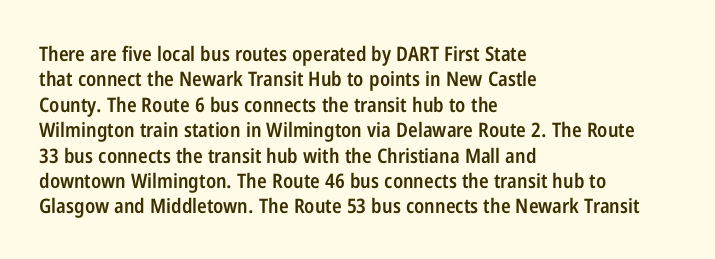
Q: Is the text bold? A: Semi-bold.
Q: Is the text italic (slanted)? A: No, it is upright.
Q: Is the text underlined? A: No.
Q: How is the paragraph aligned? A: Left-aligned.
Q: Is the spacing between letters normal or unusually wide? A: Normal.
Q: Is the spacing between lines tight, normal or loose? A: Normal.
